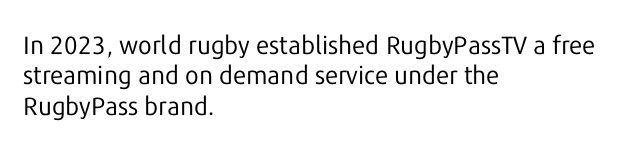
Q: Is the text bold? A: No.
Q: Is the text italic (slanted)? A: No, it is upright.
Q: Is the text underlined? A: No.
Q: How is the paragraph aligned? A: Left-aligned.
Q: Is the spacing between letters normal or unusually wide? A: Normal.
